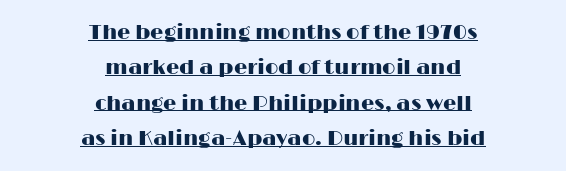
Q: Is the text italic (slanted)? A: No, it is upright.
Q: Is the text underlined? A: Yes.
Q: How is the paragraph aligned? A: Centered.
Q: Is the spacing between letters normal or unusually wide? A: Normal.
Q: Is the spacing between lines tight, normal or loose? A: Normal.
